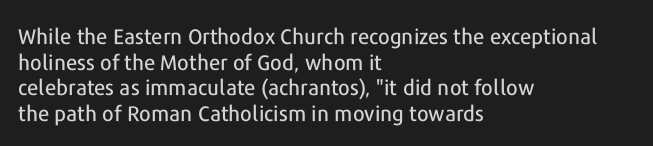
The image shows 21 px text type, upright; set left-aligned, line spacing 1.22x, normal letter spacing, not underlined.
